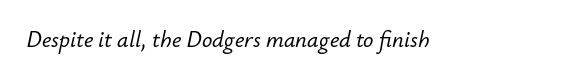
Honestly, there is no underline to notice here at all. What stands out about the letter spacing? Nothing — it is the standard amount. Compared with ordinary roman type, these characters are visibly tilted.
